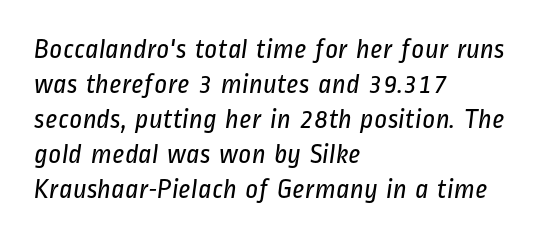
Q: Is the text bold? A: No.
Q: Is the typeface a serif or a sans-serif typeface? A: Sans-serif.
Q: Is the text underlined? A: No.
Q: How is the paragraph aligned? A: Left-aligned.
Q: Is the spacing between letters normal or unusually wide? A: Normal.
Q: Is the spacing between lines tight, normal or loose? A: Normal.
Q: Width (condensed, normal, or wide)? A: Condensed.
Q: Stroke contrast? A: Low.
Q: x-height? A: Medium.
Q: Monospaced? A: No.
